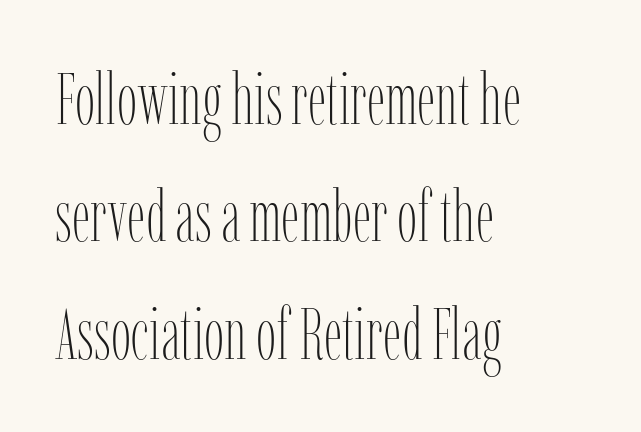
Whoever set this chose a conventional vertical rhythm. The string is rendered with underlining switched off. The lines in this sample share a left origin and differ only in where they stop. This sample has the flowing, uneven cadence of proportional lettering. You can tell it's not italic because the verticals are truly vertical. Short note: letters normally spaced.
